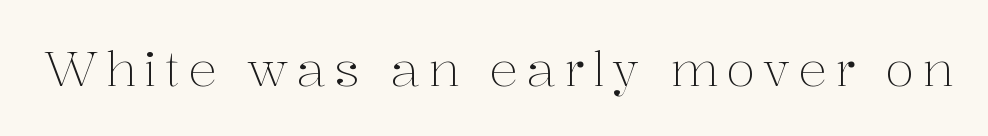
The image shows 48 px light serif type, upright; set not underlined; medium stroke contrast and a medium x-height.
